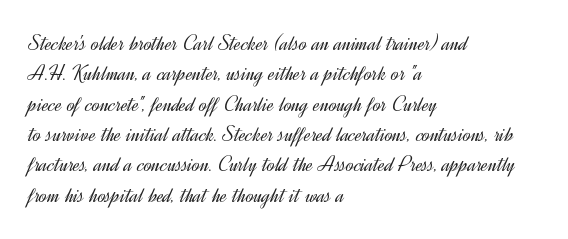
The image shows 23 px text type; set left-aligned, normal line spacing (1.32x), normal letter spacing, not underlined.
